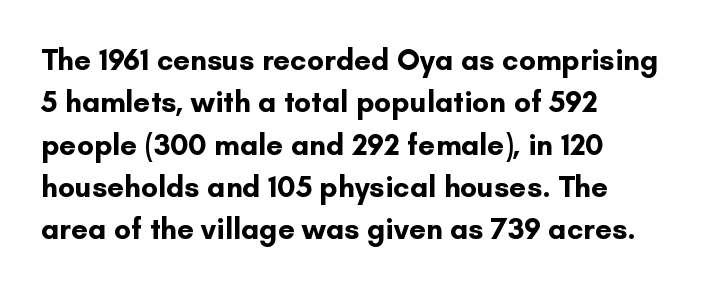
The image shows 30 px bold sans-serif type, upright; set left-aligned, normal line spacing (1.41x), normal letter spacing, not underlined; low stroke contrast and a small x-height.
